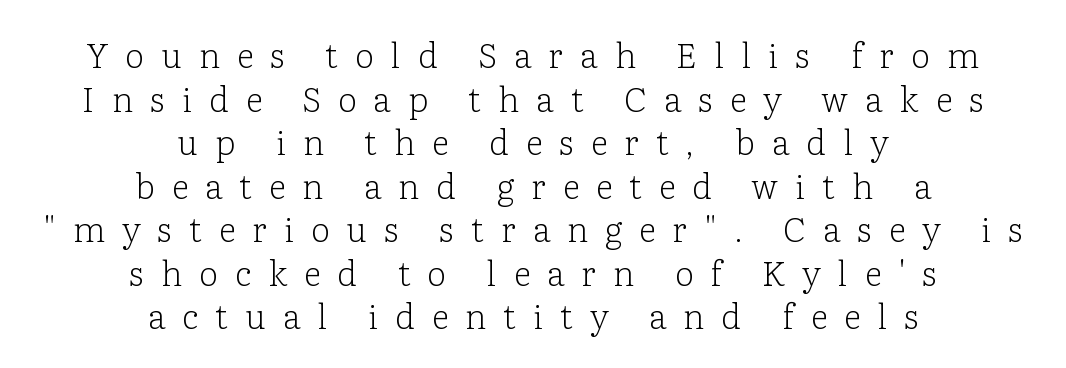
The image shows 34 px light serif type, upright; set centered, normal line spacing (1.28x), unusually wide letter spacing (+0.5 em), not underlined; low stroke contrast and a medium x-height.
